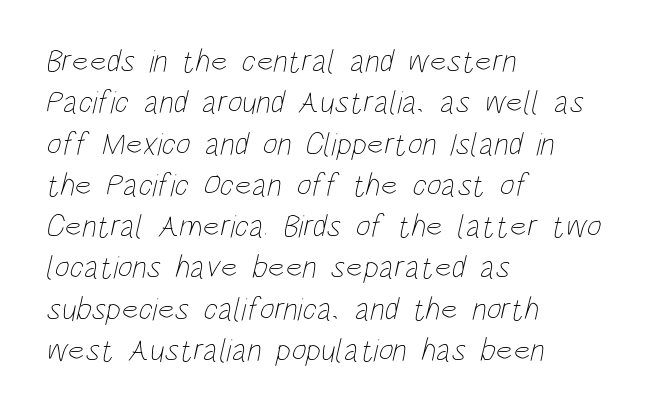
The image shows 32 px thin, condensed type; set left-aligned, normal line spacing (1.29x), normal letter spacing, not underlined; low stroke contrast and a large x-height.
